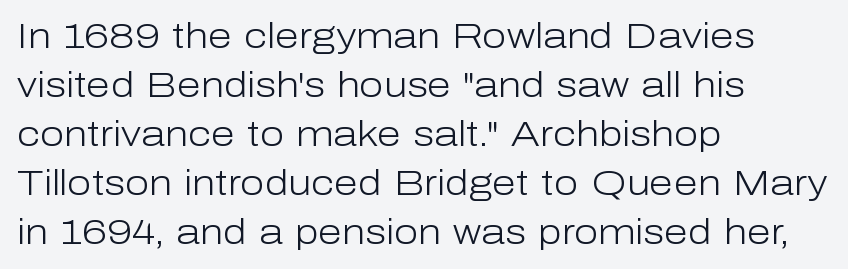
Q: Is the text bold? A: No.
Q: Is the text italic (slanted)? A: No, it is upright.
Q: Is the typeface a serif or a sans-serif typeface? A: Sans-serif.
Q: Is the text underlined? A: No.
Q: How is the paragraph aligned? A: Left-aligned.
Q: Is the spacing between letters normal or unusually wide? A: Normal.
Q: Is the spacing between lines tight, normal or loose? A: Normal.
Q: Width (condensed, normal, or wide)? A: Normal.
Q: Stroke contrast? A: Low.
Q: x-height? A: Medium.
Q: Monospaced? A: No.
